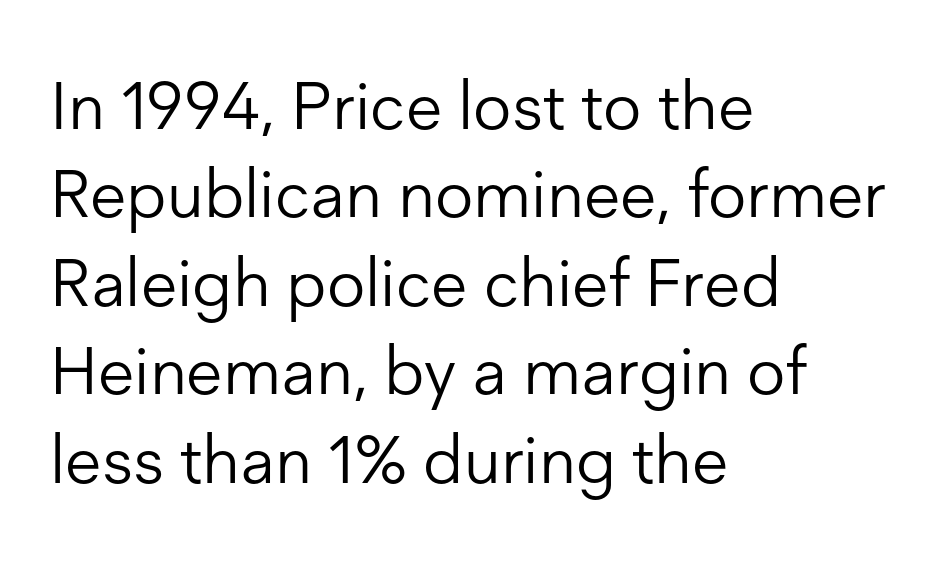
The image shows 67 px light sans-serif type, upright; set left-aligned, normal line spacing (1.32x), normal letter spacing, not underlined; low stroke contrast and a medium x-height.
